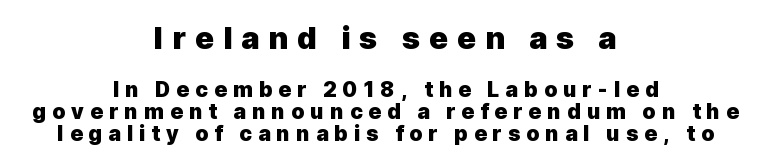
Bold? Absolutely — the strokes are thick and heavy. Quick note: interline space is minimal. Unmarked baselines from the first word to the last. This sample uses expanded letter spacing, leaving extra air between glyphs. This rendering employs a face without finishing strokes, i.e., a sans-serif. Look at the glyph heights: the upper group is clearly the bigger setting.
